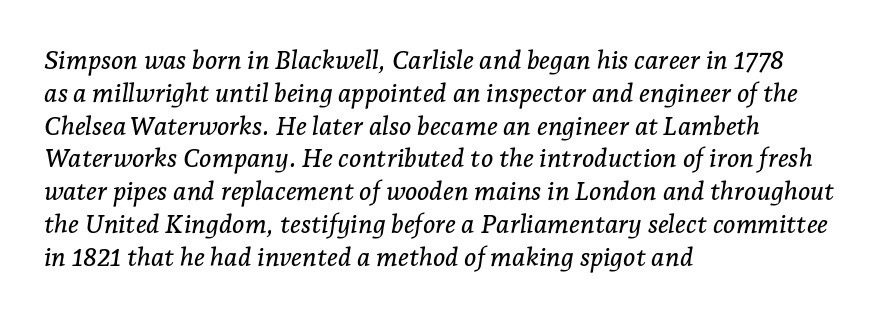
Line spacing here is normal. Leftover space on each line is placed entirely after the last word. Style check: oblique. The passage shown has conventional tracking throughout.
